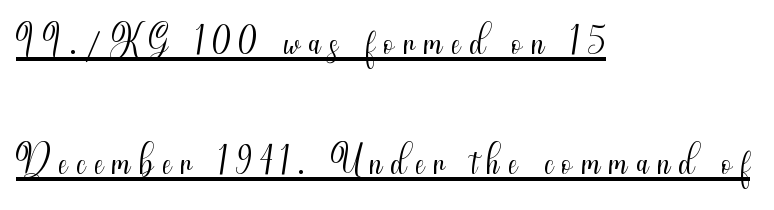
{"serif": "no", "bold": "no", "weight": "light", "width": "condensed", "stroke_contrast": "medium", "x_height": "small", "monospaced": "no", "underline": "yes", "align": "left", "line_spacing": "loose", "line_spacing_ratio": 2.1, "glyph_px": 57}
